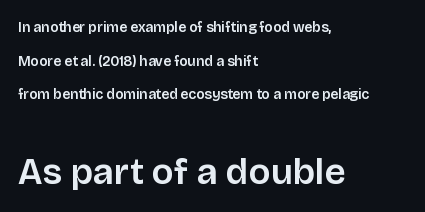
The image shows 37 px sans-serif type, upright; set left-aligned, loose line spacing (2.41x), normal letter spacing, not underlined; the second (bottom) block is 2.64x larger; low stroke contrast and a large x-height.
